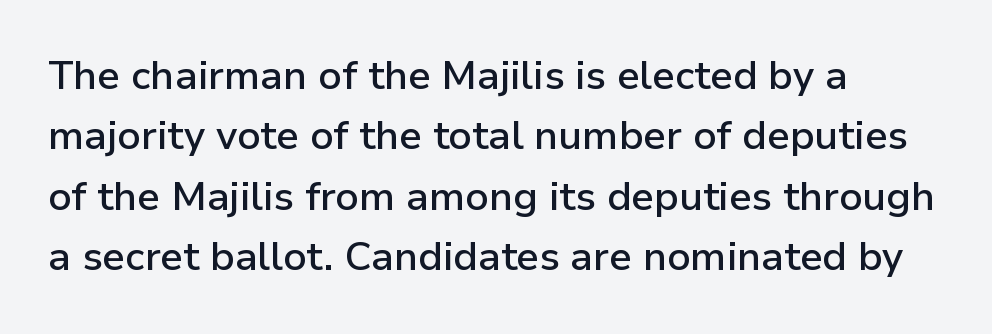
The image shows 40 px semibold sans-serif type, upright; set left-aligned, normal line spacing (1.51x), normal letter spacing, not underlined; low stroke contrast and a medium x-height.
